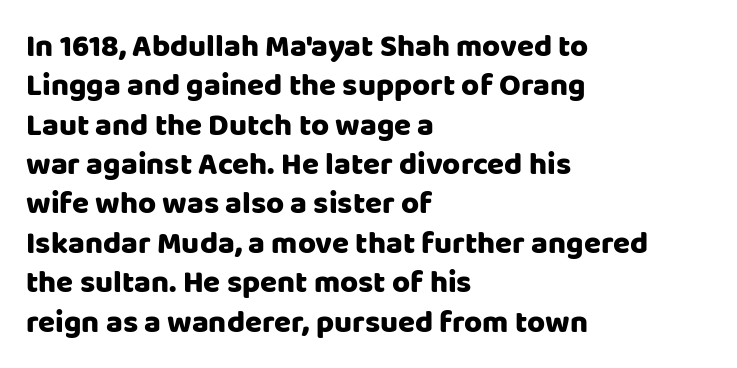
Q: Is the text italic (slanted)? A: No, it is upright.
Q: Is the typeface a serif or a sans-serif typeface? A: Sans-serif.
Q: Is the text underlined? A: No.
Q: How is the paragraph aligned? A: Left-aligned.
Q: Is the spacing between letters normal or unusually wide? A: Normal.
Q: Is the spacing between lines tight, normal or loose? A: Normal.
Q: Width (condensed, normal, or wide)? A: Normal.
Q: Stroke contrast? A: Low.
Q: x-height? A: Large.
Q: Monospaced? A: No.
